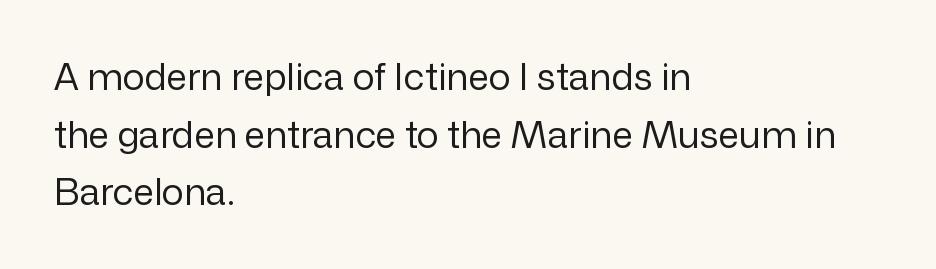
{"serif": "no", "italic": "no", "bold": "no", "weight": "regular", "width": "normal", "stroke_contrast": "low", "x_height": "medium", "monospaced": "no", "underline": "no", "align": "left", "line_spacing": "normal", "line_spacing_ratio": 1.56, "letter_spacing": "normal", "letter_spacing_em": 0.0, "glyph_px": 37}
